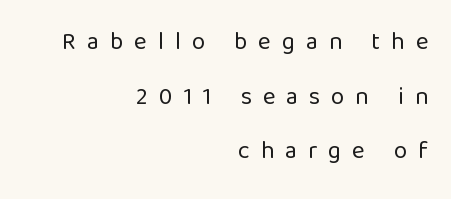
The image shows 24 px text type, upright; set right-aligned, loose line spacing (2.28x), unusually wide letter spacing (+0.46 em), not underlined.
